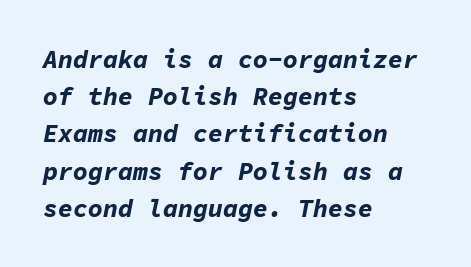
The image shows 25 px bold type, italic (leaning right); set left-aligned, normal line spacing (1.49x), normal letter spacing, not underlined.
